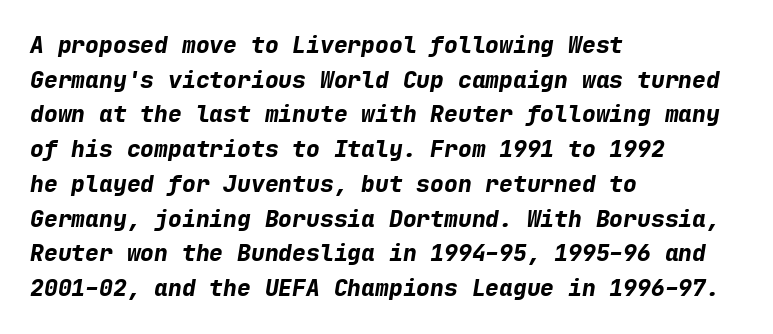
Q: Is the text bold? A: Yes.
Q: Is the text italic (slanted)? A: Yes, it leans right by about 9 degrees.
Q: Is the text underlined? A: No.
Q: How is the paragraph aligned? A: Left-aligned.
Q: Is the spacing between letters normal or unusually wide? A: Normal.
Q: Is the spacing between lines tight, normal or loose? A: Normal.
